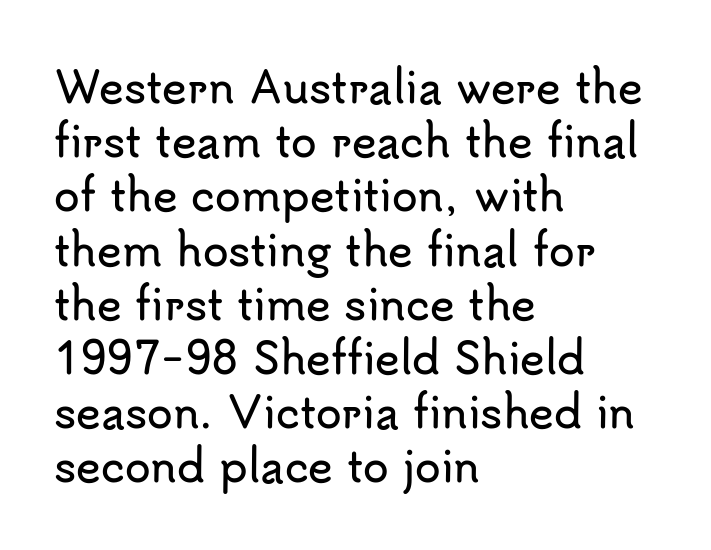
The image shows 42 px sans-serif type, upright; set left-aligned, normal line spacing (1.29x), normal letter spacing, not underlined; low stroke contrast and a small x-height.
